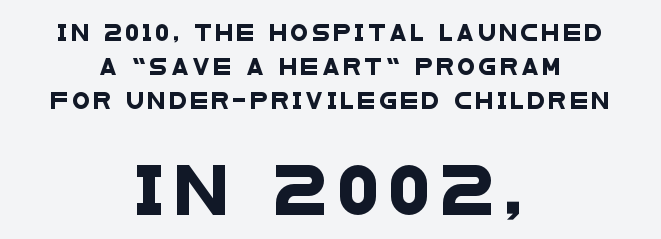
The second block has been scaled up relative to the first. Is this a fixed-width face? No — the glyphs have proportional, varying widths. The rendering inserts visible extra space after every character. Notice how the passage keeps no hard edge, just a central spine.
